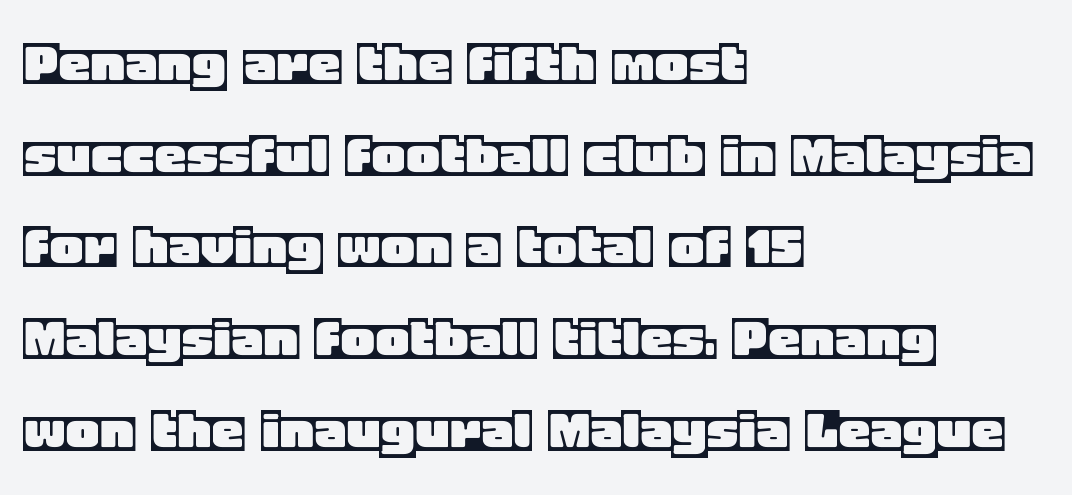
Q: Is the text italic (slanted)? A: No, it is upright.
Q: Is the text underlined? A: No.
Q: How is the paragraph aligned? A: Left-aligned.
Q: Is the spacing between letters normal or unusually wide? A: Normal.
Q: Is the spacing between lines tight, normal or loose? A: Normal.
Q: Width (condensed, normal, or wide)? A: Normal.
Q: x-height? A: Large.
Q: Monospaced? A: No.
